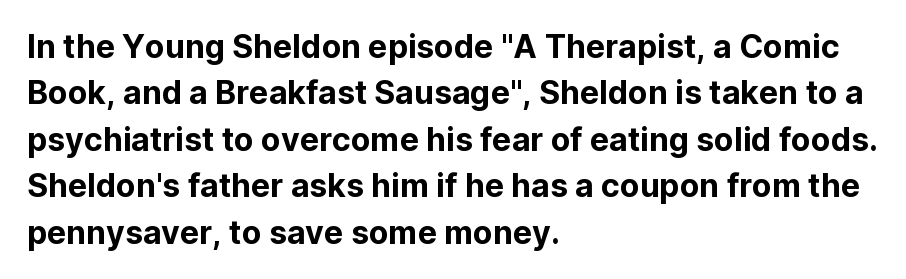
Q: Is the text italic (slanted)? A: No, it is upright.
Q: Is the typeface a serif or a sans-serif typeface? A: Sans-serif.
Q: Is the text underlined? A: No.
Q: How is the paragraph aligned? A: Left-aligned.
Q: Is the spacing between letters normal or unusually wide? A: Normal.
Q: Is the spacing between lines tight, normal or loose? A: Normal.
Q: Width (condensed, normal, or wide)? A: Normal.
Q: Stroke contrast? A: Low.
Q: x-height? A: Medium.
Q: Monospaced? A: No.
